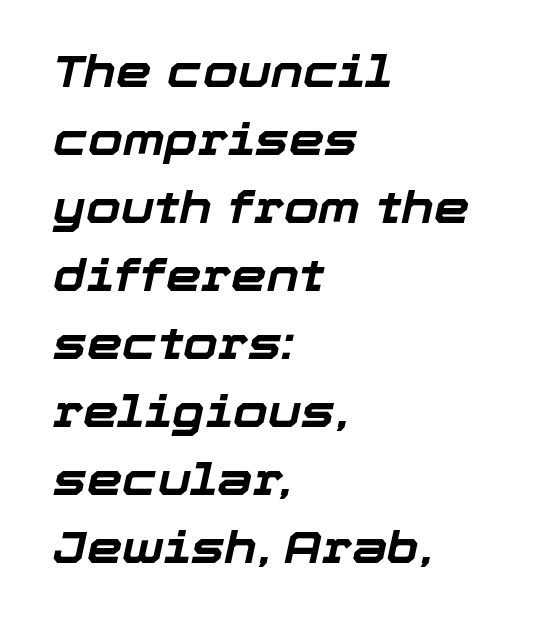
The image shows 45 px bold type, italic (leaning right); set left-aligned, normal line spacing (1.51x), normal letter spacing, not underlined; low stroke contrast and a medium x-height.
